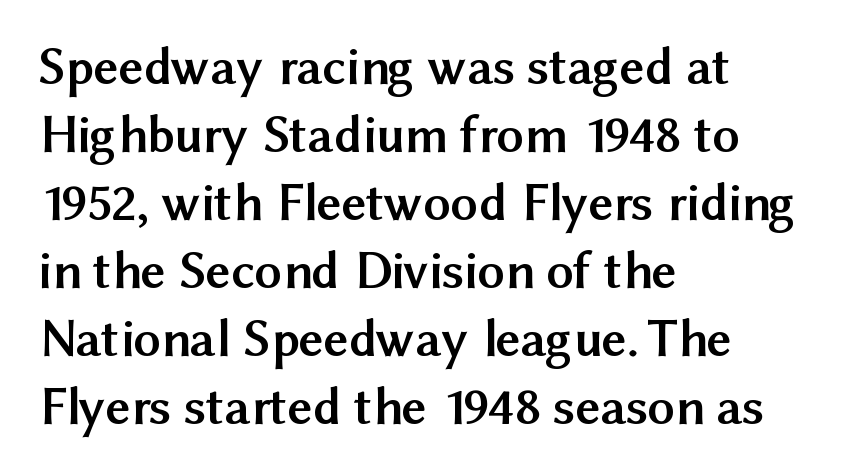
{"serif": "no", "italic": "no", "bold": "yes", "weight": "semibold", "width": "normal", "stroke_contrast": "medium", "x_height": "medium", "monospaced": "no", "underline": "no", "align": "left", "line_spacing": "normal", "line_spacing_ratio": 1.26, "letter_spacing": "normal", "letter_spacing_em": 0.0, "glyph_px": 54}
